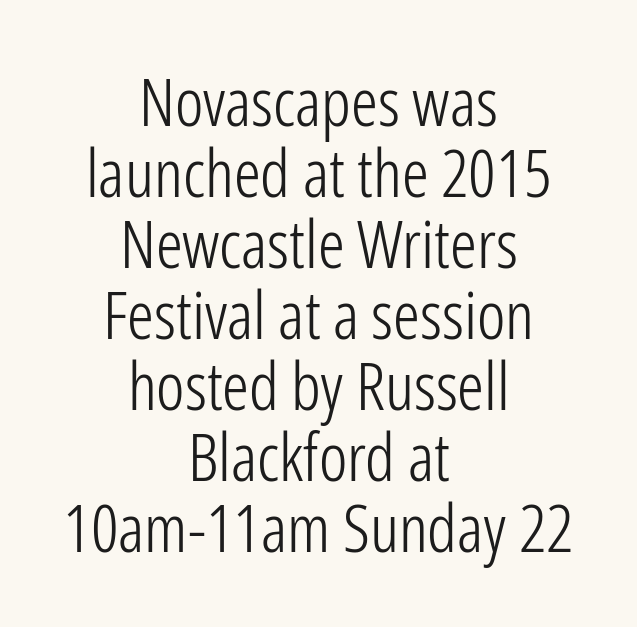
Q: Is the text bold? A: No.
Q: Is the text italic (slanted)? A: No, it is upright.
Q: Is the typeface a serif or a sans-serif typeface? A: Sans-serif.
Q: Is the text underlined? A: No.
Q: How is the paragraph aligned? A: Centered.
Q: Is the spacing between letters normal or unusually wide? A: Normal.
Q: Is the spacing between lines tight, normal or loose? A: Tight.
Q: Width (condensed, normal, or wide)? A: Condensed.
Q: Stroke contrast? A: Low.
Q: x-height? A: Medium.
Q: Monospaced? A: No.
